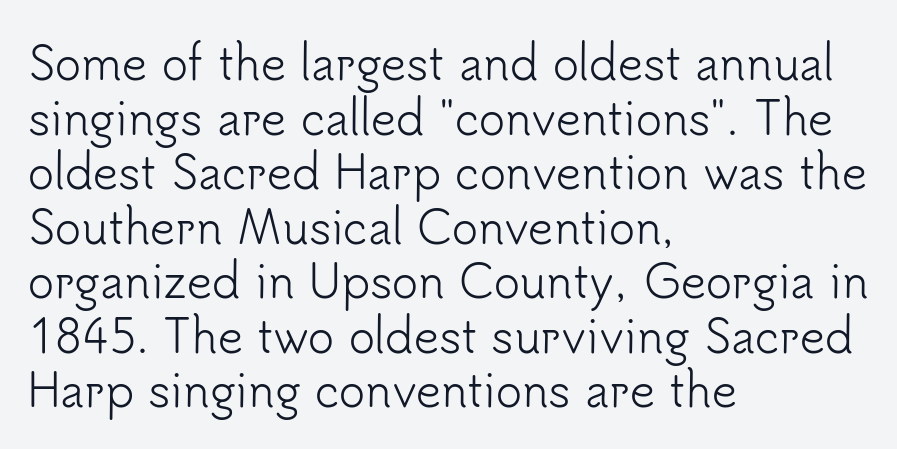
The letters carry no serifs — their stems end cleanly without finishing strokes. Between one letter and the next there's only the usual sliver of space. Upright lettering throughout. Every row of glyphs begins at an identical x-position on the left. No word sits above an underline. The font is comparable to plain body text, perhaps lighter.
